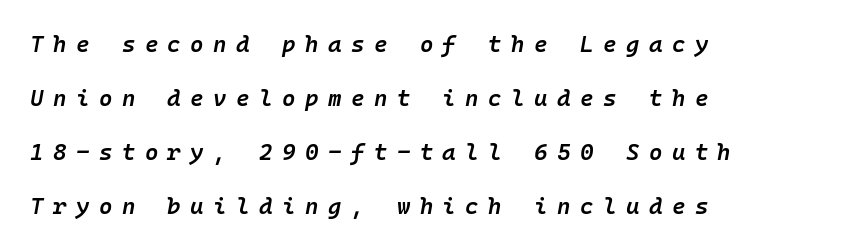
Q: Is the text bold? A: Semi-bold.
Q: Is the text italic (slanted)? A: Yes, it leans right by about 10 degrees.
Q: Is the text underlined? A: No.
Q: How is the paragraph aligned? A: Left-aligned.
Q: Is the spacing between letters normal or unusually wide? A: Unusually wide.
Q: Is the spacing between lines tight, normal or loose? A: Loose.
